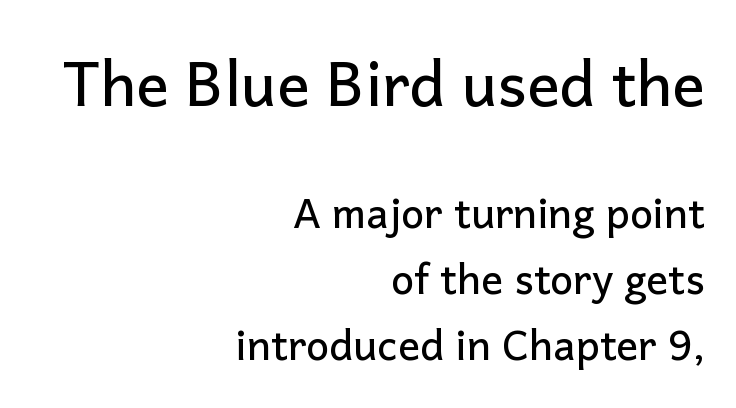
The image shows 61 px sans-serif type, upright; set right-aligned, normal line spacing (1.6x), normal letter spacing, not underlined; the first (top) block is 1.49x larger; low stroke contrast and a medium x-height.
